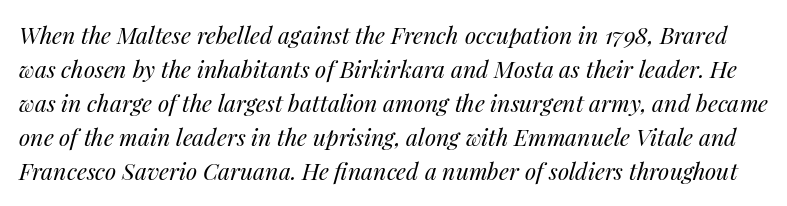
{"italic": "yes", "lean": "right", "slant_degrees": 14, "bold": "no", "underline": "no", "line_spacing": "normal", "line_spacing_ratio": 1.48, "letter_spacing": "normal", "letter_spacing_em": 0.0, "glyph_px": 23}
